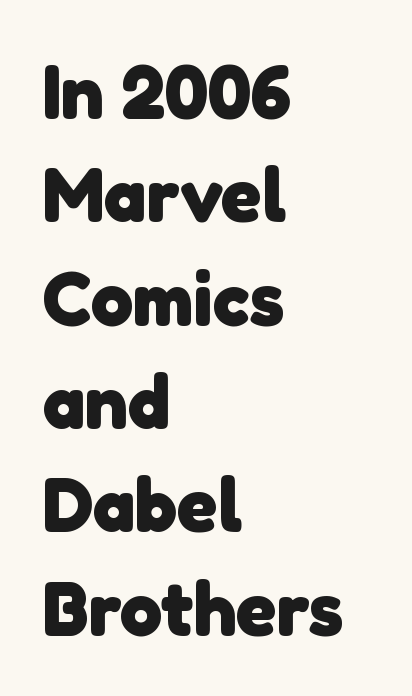
The image shows 76 px heavy sans-serif type; set left-aligned, normal line spacing (1.36x), normal letter spacing, not underlined; low stroke contrast and a medium x-height.
